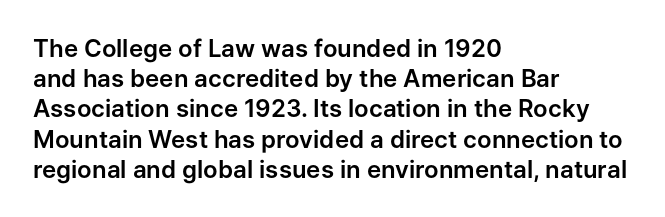
Q: Is the text italic (slanted)? A: No, it is upright.
Q: Is the text underlined? A: No.
Q: How is the paragraph aligned? A: Left-aligned.
Q: Is the spacing between letters normal or unusually wide? A: Normal.
Q: Is the spacing between lines tight, normal or loose? A: Normal.
